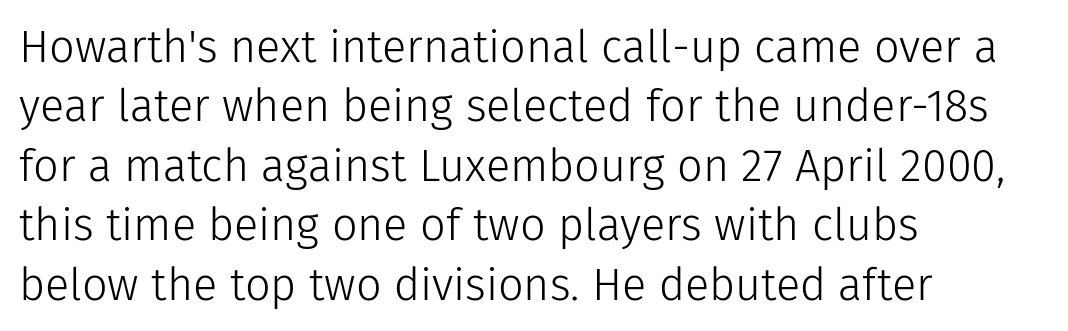
A typesetter would label this face a sans. A typesetter would call this zero additional tracking. Looks like regular typesetting: each glyph gets only the width it needs. Letters have the restrained weight of plain body copy at most.
